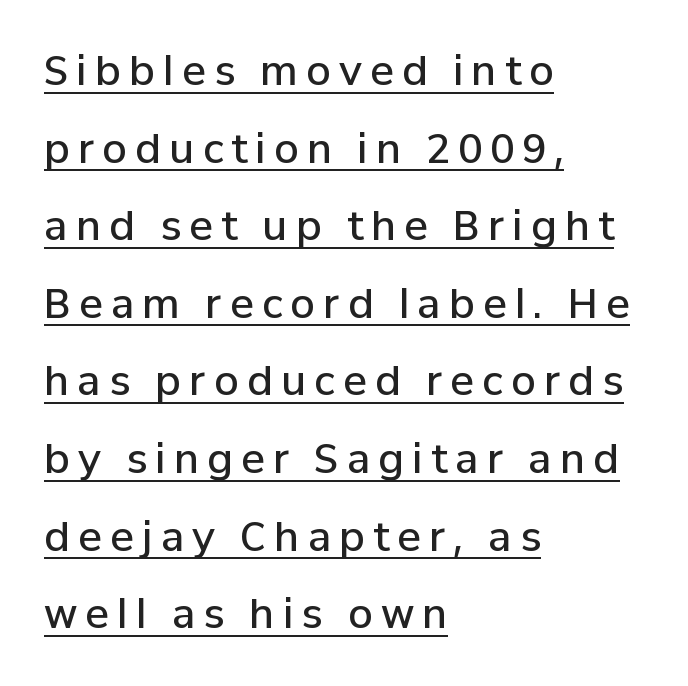
The image shows 40 px semibold sans-serif type, upright; set left-aligned, loose line spacing (1.94x), unusually wide letter spacing (+0.2 em), underlined; low stroke contrast and a medium x-height.
